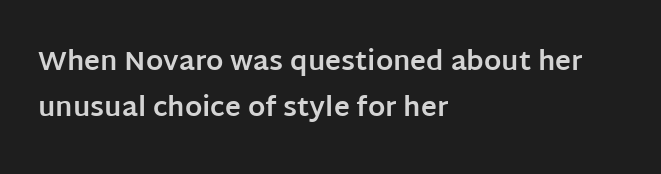
The image shows 27 px bold type, upright; set left-aligned, line spacing 1.71x, normal letter spacing, not underlined.
